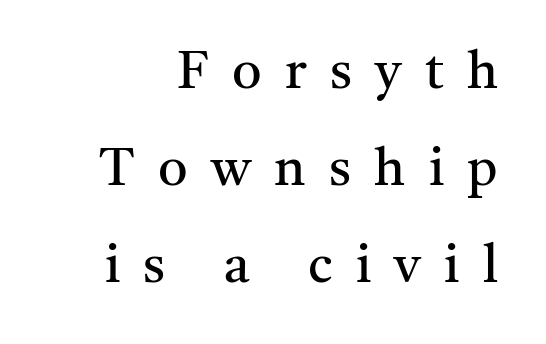
The image shows 52 px regular-weight serif type, upright; set line spacing 1.87x, unusually wide letter spacing (+0.45 em), not underlined; medium stroke contrast and a medium x-height.
